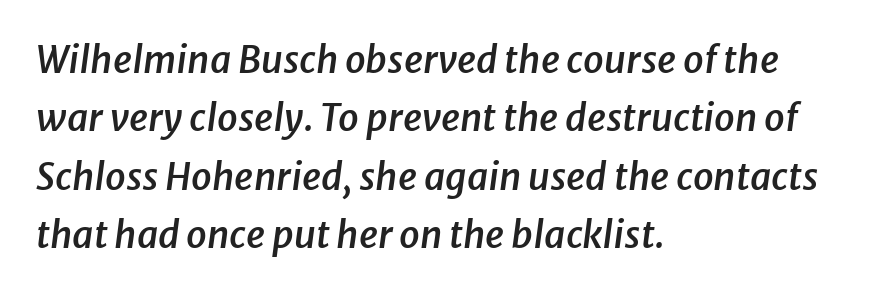
Q: Is the text bold? A: Semi-bold.
Q: Is the text italic (slanted)? A: Yes, it leans right by about 8 degrees.
Q: Is the text underlined? A: No.
Q: How is the paragraph aligned? A: Left-aligned.
Q: Is the spacing between letters normal or unusually wide? A: Normal.
Q: Is the spacing between lines tight, normal or loose? A: Normal.
Q: Width (condensed, normal, or wide)? A: Normal.
Q: Stroke contrast? A: Low.
Q: x-height? A: Medium.
Q: Monospaced? A: No.
